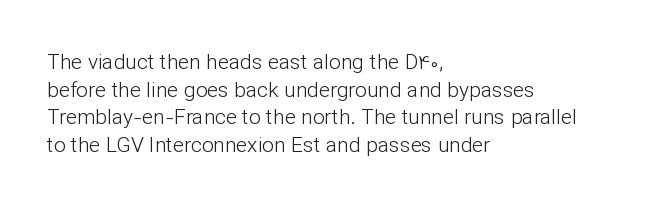
Teacher's note: observe the even left margin — that is flush-left alignment. The line texture is even and compact thanks to regular tracking. The lettering stays uniformly vertical, giving the passage a roman look. The baseline area is clear.
